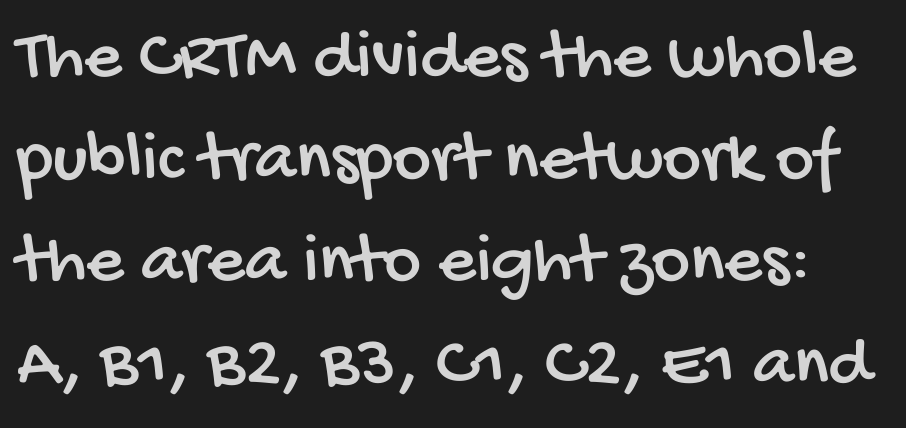
The image shows 73 px condensed sans-serif type; set normal line spacing (1.4x), normal letter spacing, not underlined; low stroke contrast and a large x-height.
